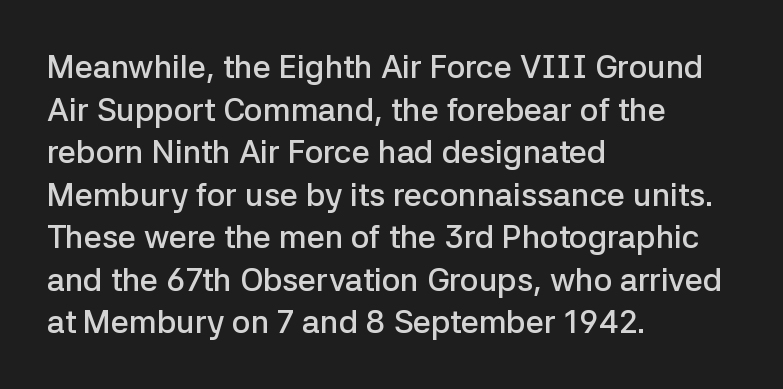
The image shows 32 px semibold sans-serif type, upright; set left-aligned, normal line spacing (1.33x), normal letter spacing, not underlined; low stroke contrast and a medium x-height.
